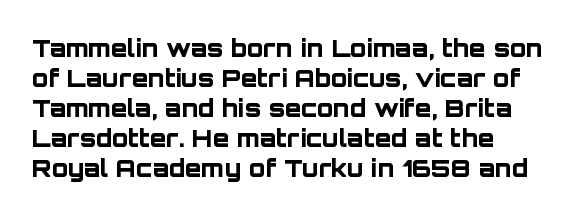
The letters are bold, with thick, heavy strokes. These lines keep a tight, regular rhythm from letter to letter. Beneath every word, the page is bare. When letters stand straight like this, we call the style roman or upright. Quick note: interline space is typical.
